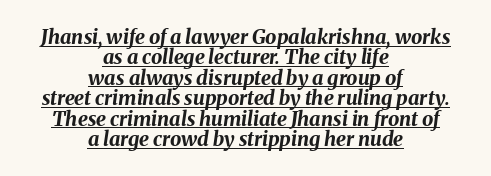
{"italic": "yes", "lean": "right", "slant_degrees": 8, "bold": "yes", "underline": "yes", "align": "center", "line_spacing": "tight", "line_spacing_ratio": 1.02, "letter_spacing": "normal", "letter_spacing_em": 0.0, "glyph_px": 20}
